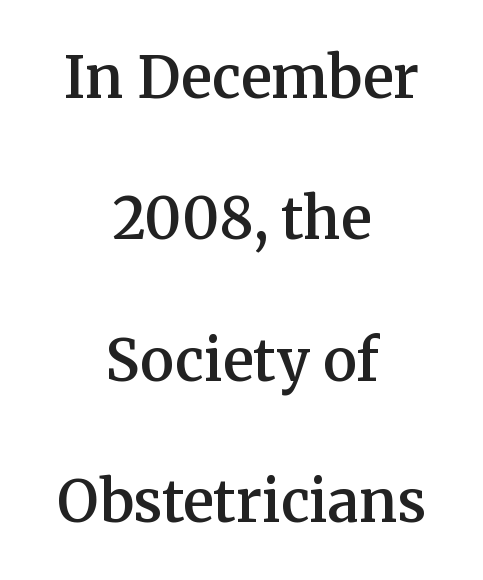
The image shows 57 px semibold serif type, upright; set centered, loose line spacing (2.48x), normal letter spacing, not underlined; medium stroke contrast and a medium x-height.
